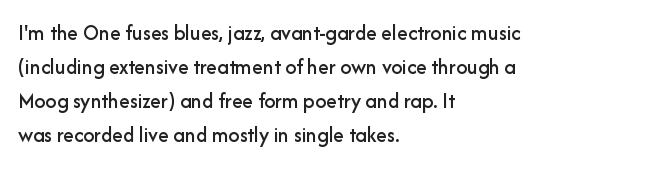
{"italic": "no", "underline": "no", "align": "left", "line_spacing": "normal", "line_spacing_ratio": 1.55, "letter_spacing": "normal", "letter_spacing_em": 0.0, "glyph_px": 22}
